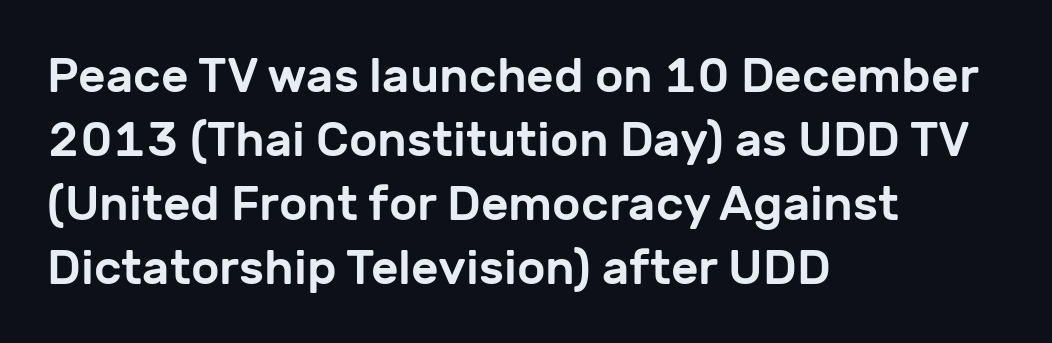
Rows of type keep a routine distance in the vertical direction. Tracking here is standard; glyphs follow each other at the usual distance. The specimen omits any rule beneath the text block's lines. These lines are rendered in a variable-pitch font.
